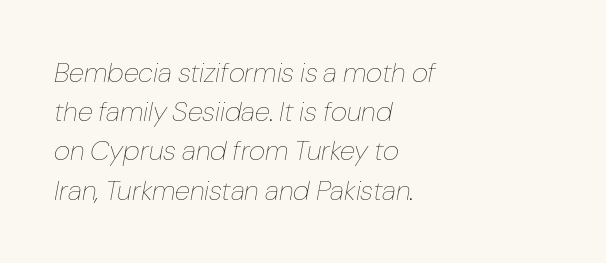
Q: Is the text bold? A: No.
Q: Is the text italic (slanted)? A: Yes, it leans right by about 10 degrees.
Q: Is the text underlined? A: No.
Q: How is the paragraph aligned? A: Left-aligned.
Q: Is the spacing between letters normal or unusually wide? A: Normal.
Q: Is the spacing between lines tight, normal or loose? A: Normal.
Q: Width (condensed, normal, or wide)? A: Normal.
Q: Stroke contrast? A: Low.
Q: x-height? A: Medium.
Q: Monospaced? A: No.
